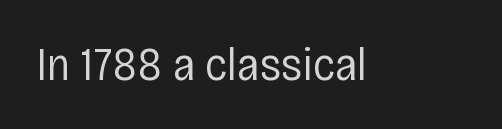
The image shows 47 px regular-weight, condensed sans-serif type, upright; set normal letter spacing, not underlined; low stroke contrast and a large x-height.
